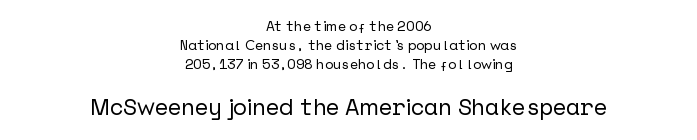
The later block is typeset at a bigger size than the earlier block. Each new line begins a customary step beneath the previous one. Layout note: lines centered. Notice how the stems are strictly vertical — no italics here. The strip under each line holds only bare page.
